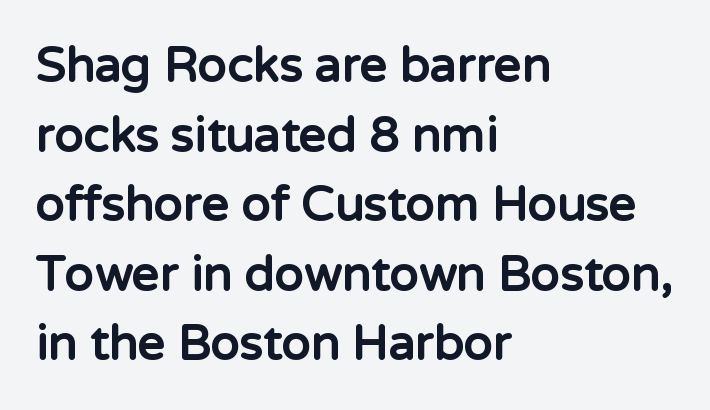
The image shows 48 px bold sans-serif type, upright; set left-aligned, normal line spacing (1.45x), normal letter spacing, not underlined; low stroke contrast and a medium x-height.
